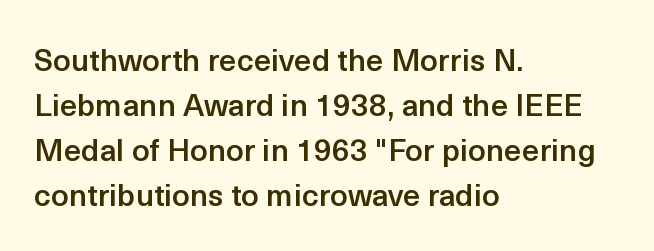
The image shows 31 px semibold sans-serif type, upright; set left-aligned, normal line spacing (1.45x), normal letter spacing, not underlined; a medium x-height.
